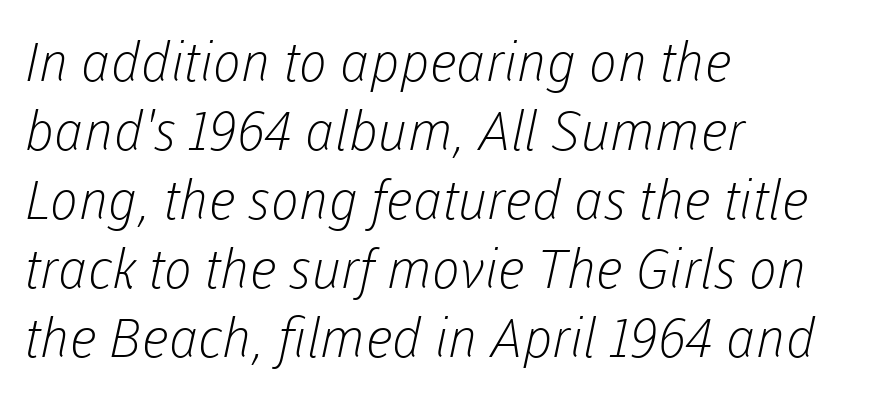
Varying glyph widths throughout — classic text-font behaviour. In terms of leading, this rendering sits right in the middle. Stroke thickness stays within the range of a standard reading face or lighter. This sample uses plain, unmodified letter spacing. These lines are composed in type without serifs. Any mark beneath the type? The region is blank.
